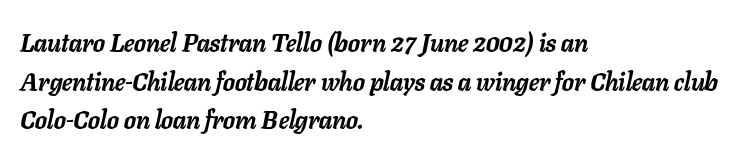
Q: Is the text bold? A: Yes.
Q: Is the text italic (slanted)? A: Yes, it leans right by about 11 degrees.
Q: Is the text underlined? A: No.
Q: How is the paragraph aligned? A: Left-aligned.
Q: Is the spacing between letters normal or unusually wide? A: Normal.
Q: Is the spacing between lines tight, normal or loose? A: Normal.
